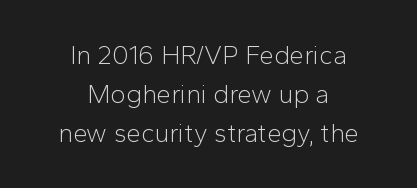
What's the leading like? Ordinary, nothing unusual. Descenders are the only things crossing below the line. Letter spacing: default. When letters stand straight like this, we call the style roman or upright.
